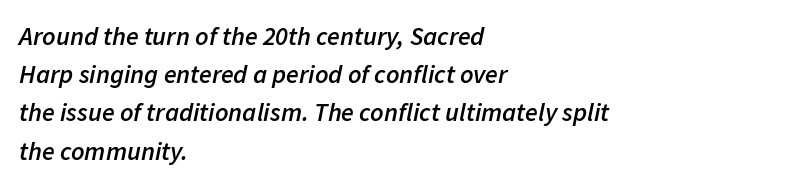
The image shows 26 px text type, italic (leaning right); set left-aligned, normal line spacing (1.47x), normal letter spacing, not underlined.
